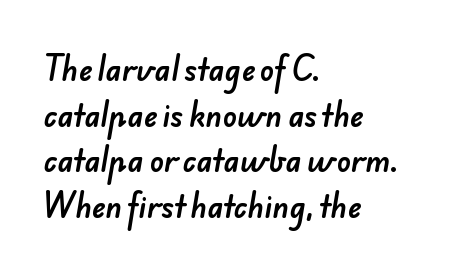
Notice how descenders clear the ascenders below comfortably — that's standard leading. Each row of text sits above clean, open space. The setting favours the left margin, as ordinary paragraphs usually do. Think of a printed novel: that variable character pitch is what you see here.
